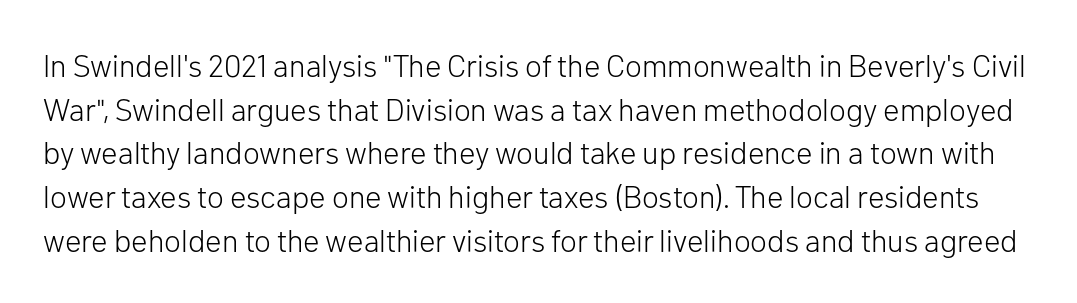
The image shows 31 px light sans-serif type, upright; set normal line spacing (1.41x), normal letter spacing, not underlined; low stroke contrast and a medium x-height.
